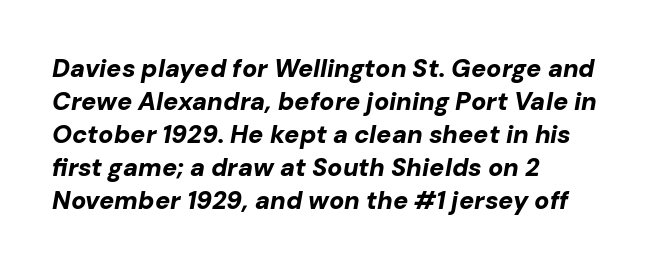
The image shows 25 px bold type, italic (leaning right); set left-aligned, normal line spacing (1.32x), normal letter spacing, not underlined.
